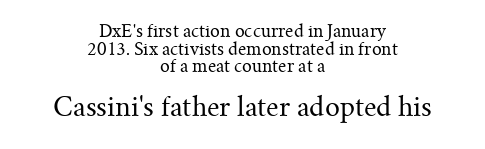
The image shows 26 px text type, upright; set centered, tight line spacing (1.03x), normal letter spacing, not underlined; the second (bottom) block is 1.53x larger.
